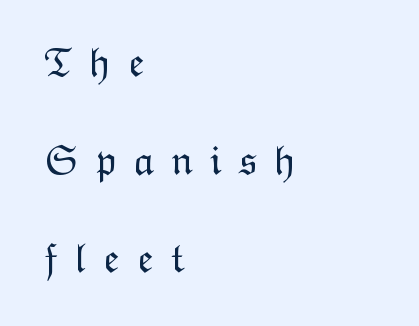
{"italic": "no", "bold": "no", "weight": "light", "width": "normal", "stroke_contrast": "low", "x_height": "medium", "monospaced": "no", "underline": "no", "align": "left", "line_spacing": "loose", "line_spacing_ratio": 2.33, "letter_spacing": "wide", "letter_spacing_em": 0.4, "glyph_px": 42}
